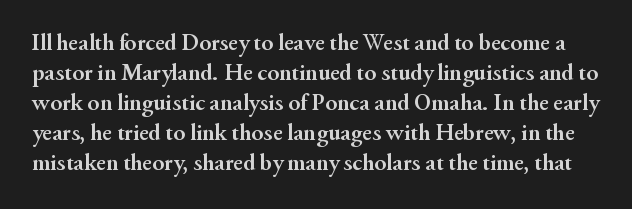
The image shows 24 px bold type, upright; set normal line spacing (1.25x), normal letter spacing, not underlined.
